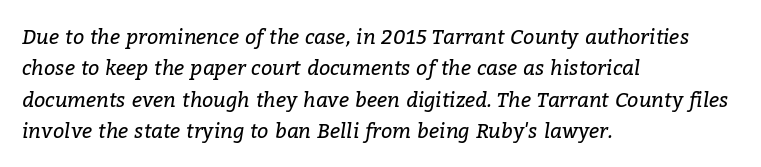
Q: Is the text bold? A: No.
Q: Is the text italic (slanted)? A: Yes, it leans right by about 9 degrees.
Q: Is the text underlined? A: No.
Q: How is the paragraph aligned? A: Left-aligned.
Q: Is the spacing between letters normal or unusually wide? A: Normal.
Q: Is the spacing between lines tight, normal or loose? A: Normal.
